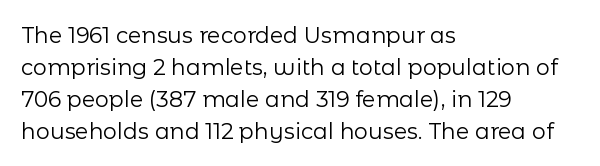
This sample uses an upright cut, with every glyph sitting square on the baseline. Check the space under the baseline: it is left empty. These lines are set flush left with a ragged right edge. Weight: not bold — regular or lighter.
